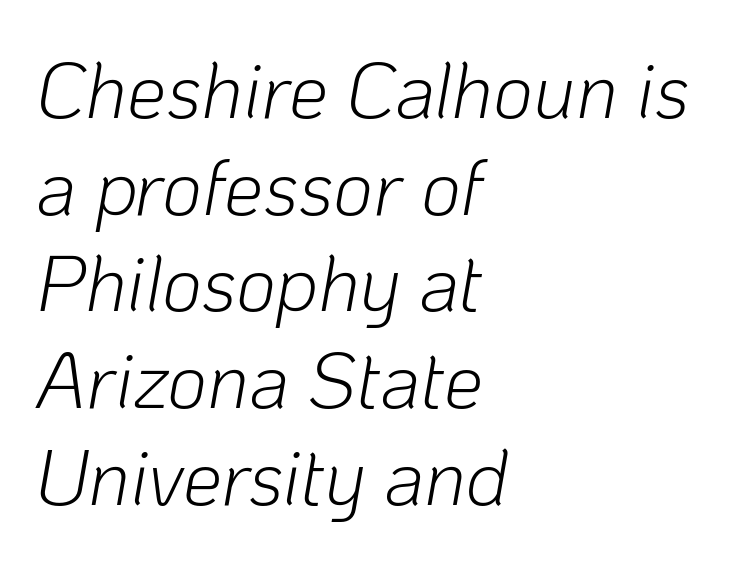
Q: Is the text bold? A: No.
Q: Is the text italic (slanted)? A: Yes, it leans right by about 10 degrees.
Q: Is the text underlined? A: No.
Q: How is the paragraph aligned? A: Left-aligned.
Q: Is the spacing between letters normal or unusually wide? A: Normal.
Q: Width (condensed, normal, or wide)? A: Normal.
Q: Stroke contrast? A: Low.
Q: x-height? A: Medium.
Q: Monospaced? A: No.
